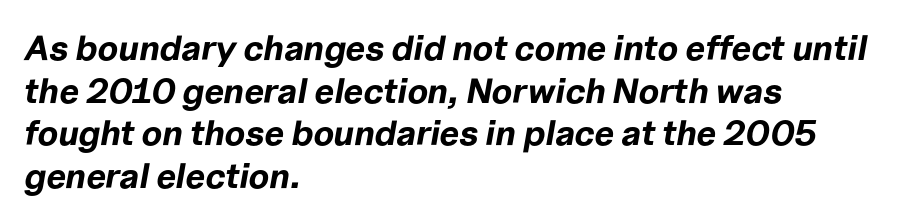
Q: Is the text bold? A: Yes.
Q: Is the text italic (slanted)? A: Yes, it leans right by about 10 degrees.
Q: Is the text underlined? A: No.
Q: How is the paragraph aligned? A: Left-aligned.
Q: Is the spacing between letters normal or unusually wide? A: Normal.
Q: Width (condensed, normal, or wide)? A: Normal.
Q: Stroke contrast? A: Low.
Q: x-height? A: Medium.
Q: Monospaced? A: No.
